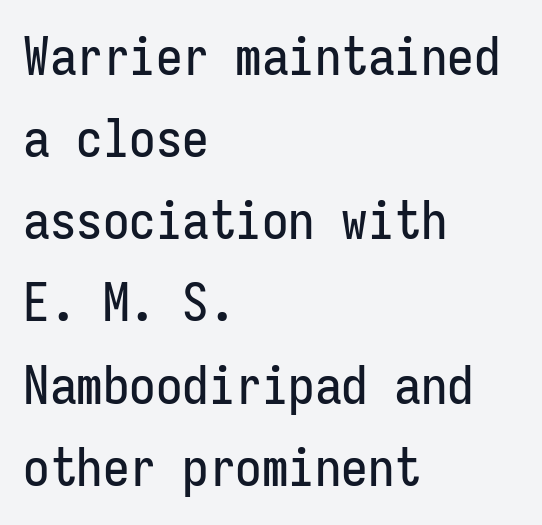
The image shows 53 px condensed sans-serif type, upright, monospaced; set left-aligned, normal line spacing (1.55x), normal letter spacing, not underlined; low stroke contrast and a medium x-height.
